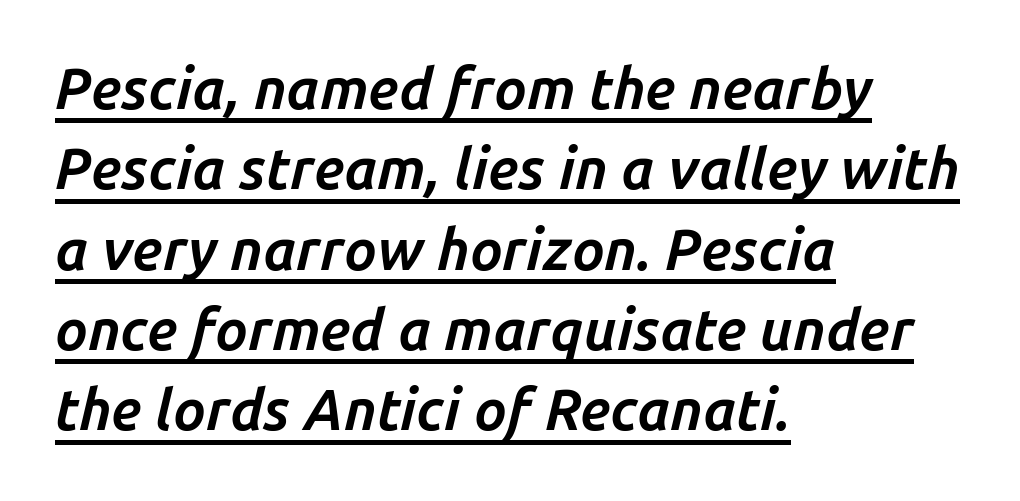
{"italic": "yes", "lean": "right", "slant_degrees": 14, "bold": "yes", "weight": "bold", "width": "normal", "stroke_contrast": "low", "x_height": "medium", "monospaced": "no", "underline": "yes", "align": "left", "line_spacing": "normal", "line_spacing_ratio": 1.41, "letter_spacing": "normal", "letter_spacing_em": 0.0, "glyph_px": 57}
